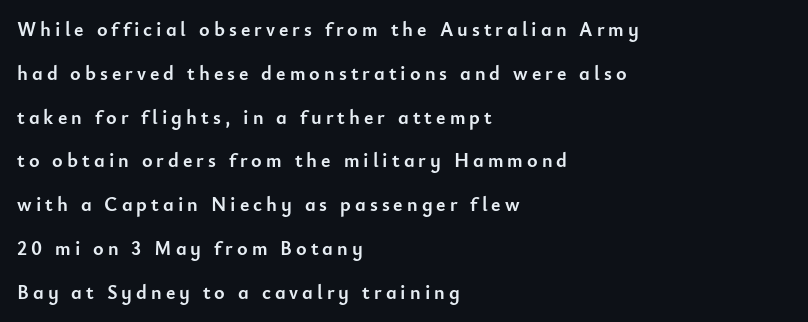
Q: Is the text bold? A: Yes.
Q: Is the text italic (slanted)? A: No, it is upright.
Q: Is the text underlined? A: No.
Q: How is the paragraph aligned? A: Left-aligned.
Q: Is the spacing between letters normal or unusually wide? A: Unusually wide.
Q: Is the spacing between lines tight, normal or loose? A: Loose.
